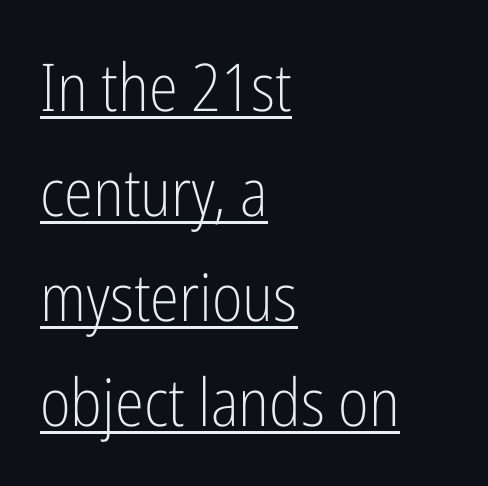
Proportional: the letters do not fall into vertical columns. Glyph-to-glyph distance matches everyday printed text. Horizontal alignment here is leftward, the default for most running prose. The weight would be labelled regular, book, light, or lighter still. Is there any slant? The stems are plumb. Glance below the letters and you will spot a drawn line.
